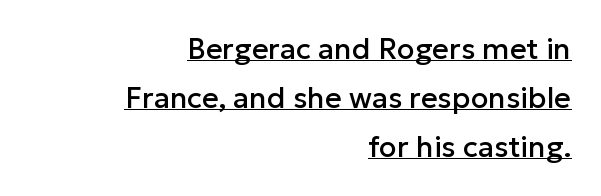
Q: Is the text italic (slanted)? A: No, it is upright.
Q: Is the typeface a serif or a sans-serif typeface? A: Sans-serif.
Q: Is the text underlined? A: Yes.
Q: How is the paragraph aligned? A: Right-aligned.
Q: Is the spacing between letters normal or unusually wide? A: Normal.
Q: Is the spacing between lines tight, normal or loose? A: Normal.
Q: Width (condensed, normal, or wide)? A: Normal.
Q: Stroke contrast? A: Low.
Q: x-height? A: Medium.
Q: Monospaced? A: No.
